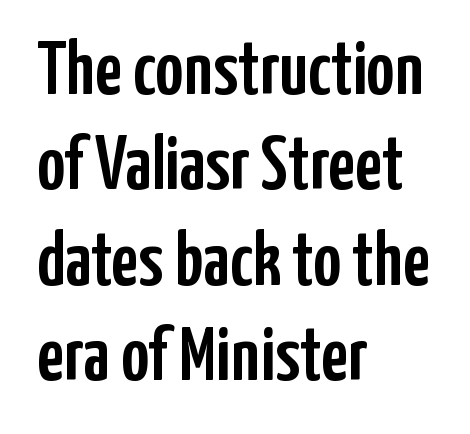
{"serif": "no", "italic": "no", "width": "condensed", "stroke_contrast": "low", "x_height": "medium", "monospaced": "no", "underline": "no", "align": "left", "line_spacing_ratio": 1.24, "letter_spacing": "normal", "letter_spacing_em": 0.0, "glyph_px": 77}
